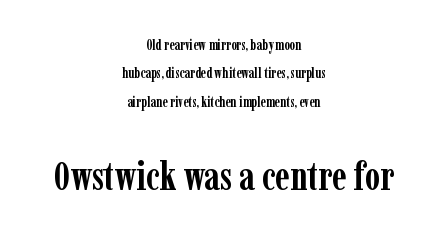
This sample is center-justified, so both line endings float freely. Words appear dense and cohesive because spacing is normal. Rows of type keep a wide berth in the vertical direction. Bigger letters appear in the bottom chunk; the top chunk is reduced. Ascenders rise straight up at ninety degrees.
